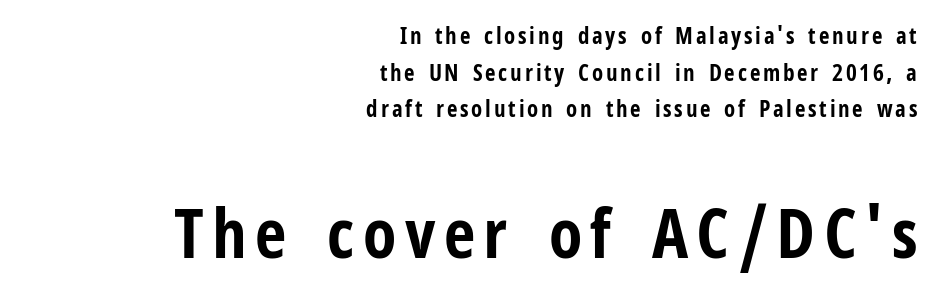
Q: Is the text bold? A: Yes.
Q: Is the text italic (slanted)? A: No, it is upright.
Q: Is the typeface a serif or a sans-serif typeface? A: Sans-serif.
Q: Is the text underlined? A: No.
Q: How is the paragraph aligned? A: Right-aligned.
Q: Is the spacing between lines tight, normal or loose? A: Normal.
Q: Which block of text is set in a larger size, the first (top) or the second (bottom)? A: The second (bottom) one.
Q: Width (condensed, normal, or wide)? A: Condensed.
Q: Stroke contrast? A: Low.
Q: x-height? A: Medium.
Q: Monospaced? A: No.
